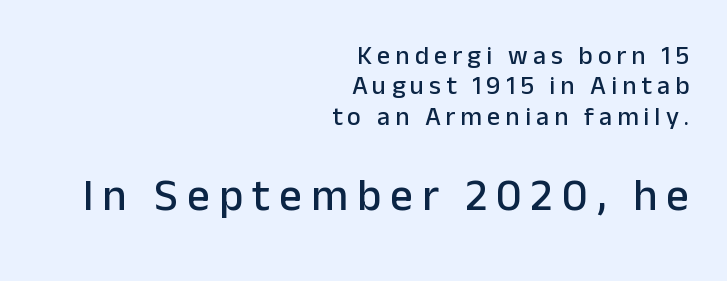
The image shows 45 px sans-serif type, upright; set right-aligned, line spacing 1.17x, unusually wide letter spacing (+0.2 em), not underlined; the second (bottom) block is 1.73x larger; low stroke contrast and a medium x-height.
